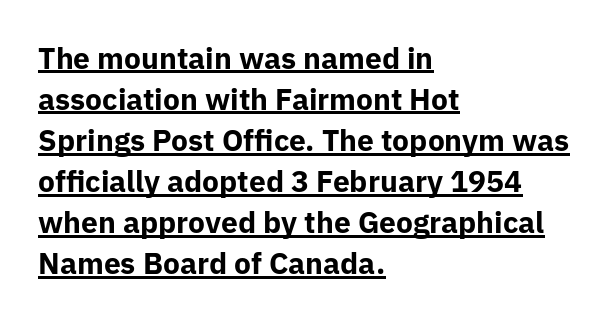
Heavy-handed strokes throughout: this text is bold. The block of text has a typical density, with ordinary space between rows. The passage shown is underscored from start to finish. A typesetter would call this zero additional tracking. Characters remain perfectly vertical along every line.
